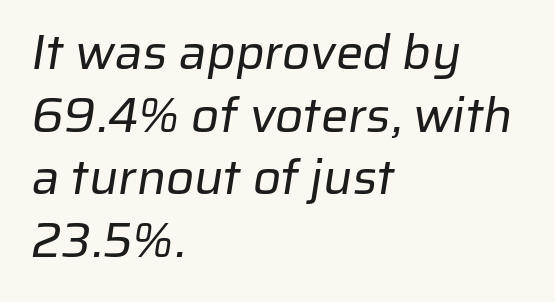
Stems here are at most as thick as an everyday book face. A clean baseline with only descenders dipping below it. How would I describe the line gaps? Plain and ordinary. Which margin do the lines hug? The left one — the right edge is uneven. Default kerning and tracking; the words read as compact shapes. Proportional: the letters do not fall into vertical columns.
